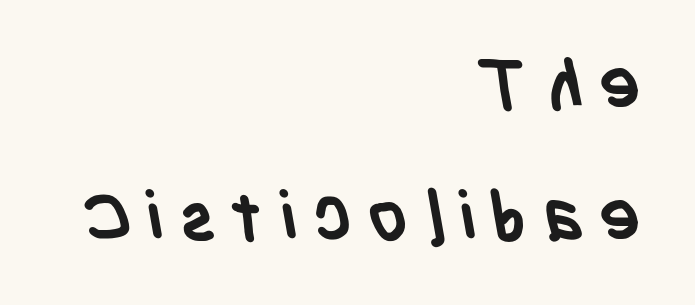
Vertical spacing — loose. This sample has the flowing, uneven cadence of proportional lettering. The lines in this sample share a right terminus and differ only in where they begin. The tracking jumps out immediately: characters are airy and widely separated. The space directly below the letters is spotless.
